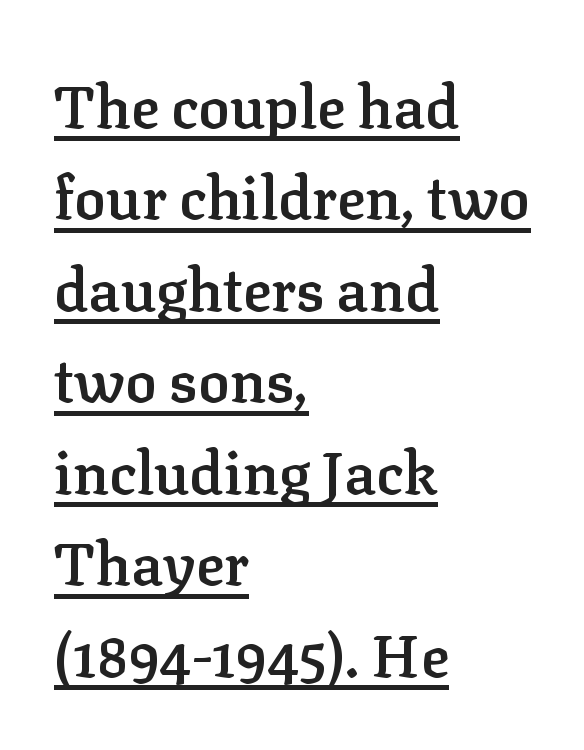
Think of a printed novel: that variable character pitch is what you see here. One-word summary of the alignment: left. The rendering uses a semibold face; strokes are thickened but not to full bold. If you drew a line through each stem, it would be perfectly vertical. Has an underline been added? It has.
